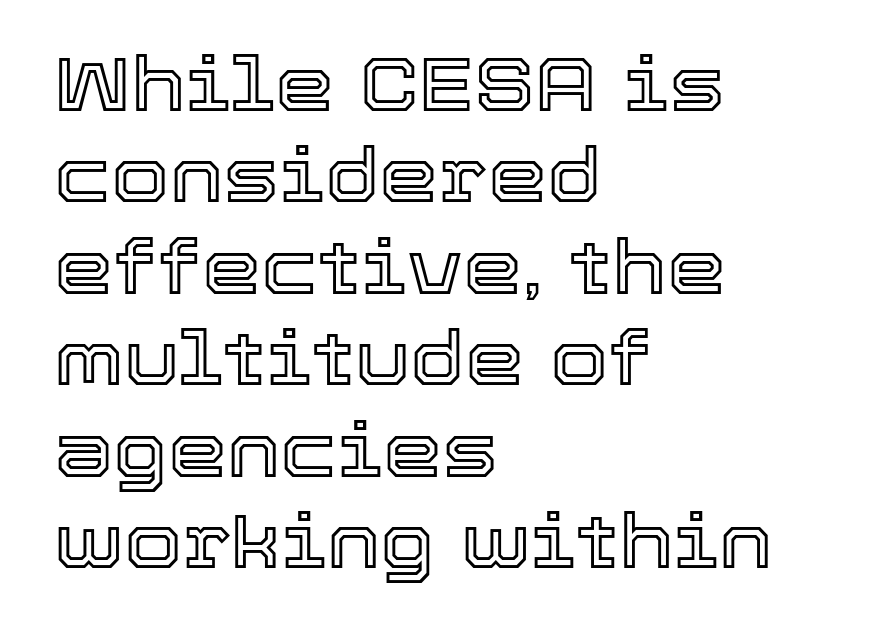
The image shows 75 px text type, upright; set left-aligned, line spacing 1.22x, normal letter spacing, not underlined; a medium x-height.
